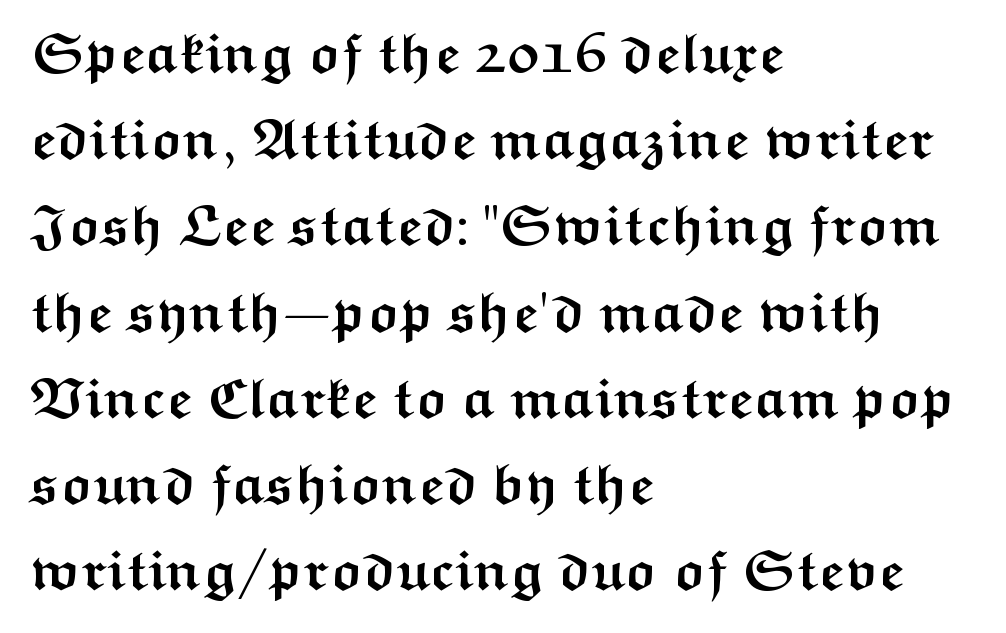
Q: Is the text bold? A: Yes.
Q: Is the text italic (slanted)? A: No, it is upright.
Q: Is the typeface a serif or a sans-serif typeface? A: Sans-serif.
Q: Is the text underlined? A: No.
Q: How is the paragraph aligned? A: Left-aligned.
Q: Is the spacing between letters normal or unusually wide? A: Normal.
Q: Is the spacing between lines tight, normal or loose? A: Normal.
Q: Width (condensed, normal, or wide)? A: Wide.
Q: Stroke contrast? A: Medium.
Q: x-height? A: Medium.
Q: Monospaced? A: No.
